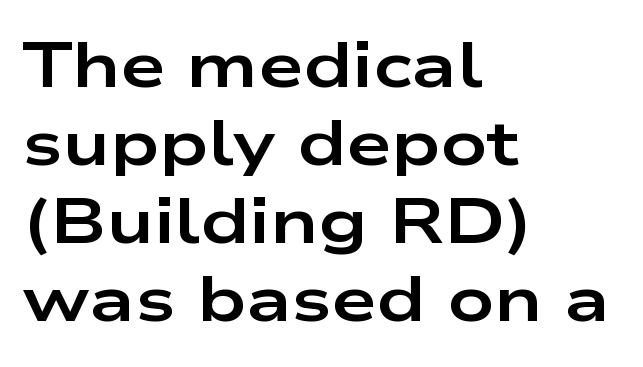
{"serif": "no", "italic": "no", "bold": "yes", "weight": "bold", "width": "wide", "stroke_contrast": "low", "x_height": "medium", "monospaced": "no", "underline": "no", "align": "left", "line_spacing_ratio": 1.22, "letter_spacing": "normal", "letter_spacing_em": 0.0, "glyph_px": 64}
